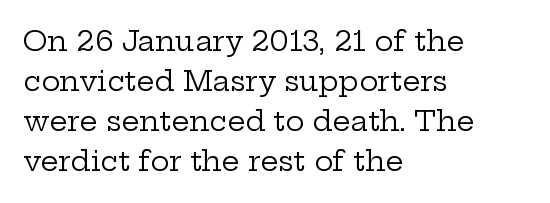
Q: Is the text bold? A: No.
Q: Is the text italic (slanted)? A: No, it is upright.
Q: Is the typeface a serif or a sans-serif typeface? A: Serif.
Q: Is the text underlined? A: No.
Q: How is the paragraph aligned? A: Left-aligned.
Q: Is the spacing between letters normal or unusually wide? A: Normal.
Q: Is the spacing between lines tight, normal or loose? A: Normal.
Q: Width (condensed, normal, or wide)? A: Wide.
Q: Stroke contrast? A: Low.
Q: x-height? A: Medium.
Q: Monospaced? A: No.
